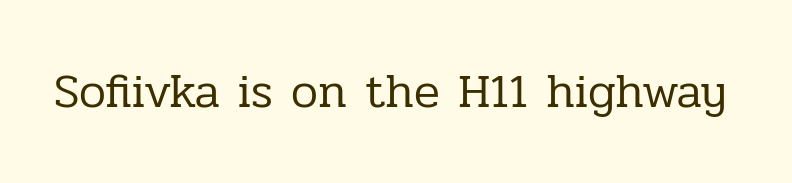
Q: Is the text bold? A: No.
Q: Is the text italic (slanted)? A: No, it is upright.
Q: Is the typeface a serif or a sans-serif typeface? A: Serif.
Q: Is the text underlined? A: No.
Q: Is the spacing between letters normal or unusually wide? A: Normal.
Q: Width (condensed, normal, or wide)? A: Normal.
Q: Stroke contrast? A: Low.
Q: x-height? A: Medium.
Q: Monospaced? A: No.
